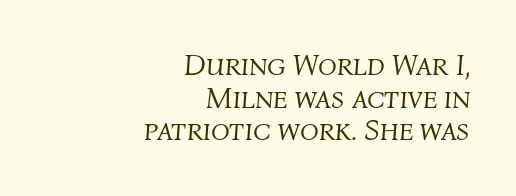
{"italic": "yes", "lean": "right", "slant_degrees": 4, "bold": "no", "weight": "light", "width": "normal", "stroke_contrast": "medium", "x_height": "medium", "monospaced": "no", "underline": "no", "align": "right", "line_spacing": "tight", "line_spacing_ratio": 1.05, "letter_spacing": "normal", "letter_spacing_em": 0.0, "glyph_px": 31}
